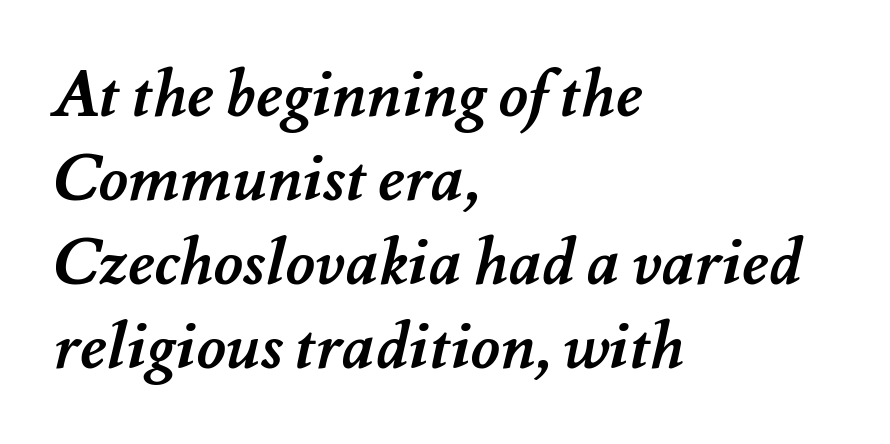
Q: Is the text bold? A: Yes.
Q: Is the text underlined? A: No.
Q: How is the paragraph aligned? A: Left-aligned.
Q: Is the spacing between letters normal or unusually wide? A: Normal.
Q: Is the spacing between lines tight, normal or loose? A: Normal.
Q: Width (condensed, normal, or wide)? A: Normal.
Q: Stroke contrast? A: Medium.
Q: x-height? A: Small.
Q: Monospaced? A: No.
